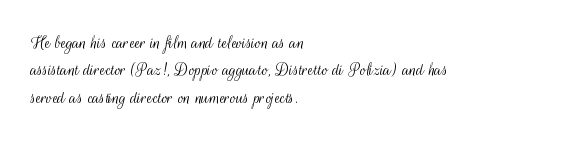
The image shows 20 px text type; set left-aligned, normal line spacing (1.37x), normal letter spacing, not underlined.
